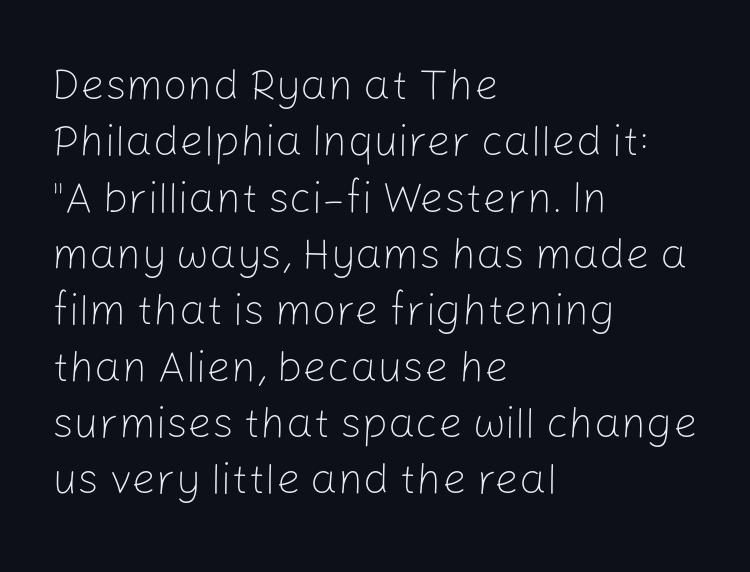
{"serif": "no", "italic": "no", "bold": "no", "weight": "light", "width": "normal", "stroke_contrast": "low", "x_height": "medium", "monospaced": "no", "underline": "no", "align": "left", "line_spacing": "normal", "line_spacing_ratio": 1.31, "letter_spacing": "normal", "letter_spacing_em": 0.0, "glyph_px": 43}
